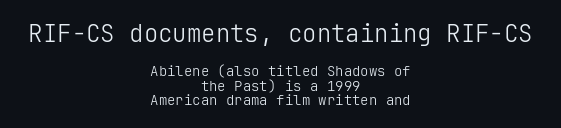
{"italic": "no", "bold": "no", "underline": "no", "align": "center", "line_spacing": "tight", "line_spacing_ratio": 1.04, "letter_spacing": "normal", "letter_spacing_em": 0.0, "larger_block": "first", "size_ratio": 1.71, "glyph_px": 24}
